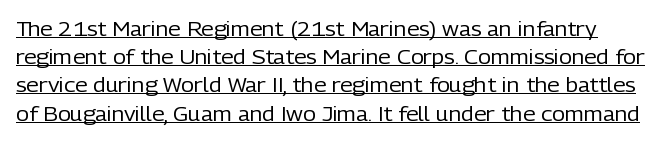
The image shows 20 px text type, upright; set normal line spacing (1.41x), normal letter spacing, underlined.
